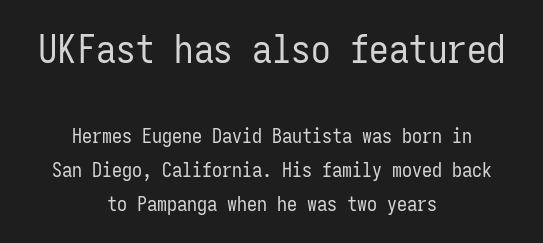
{"serif": "no", "italic": "no", "bold": "no", "weight": "regular", "width": "condensed", "stroke_contrast": "low", "x_height": "medium", "monospaced": "yes", "underline": "no", "align": "center", "line_spacing_ratio": 1.71, "letter_spacing": "normal", "letter_spacing_em": 0.0, "larger_block": "first", "size_ratio": 1.95, "glyph_px": 39}
